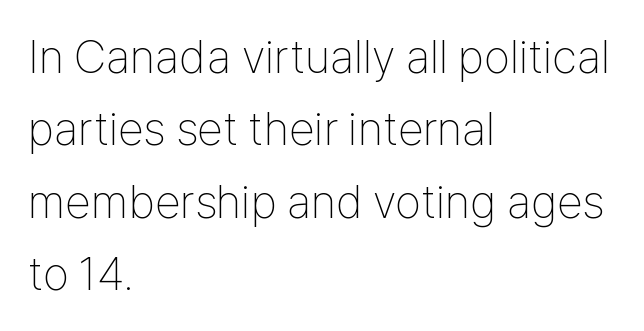
The image shows 47 px thin, condensed sans-serif type, upright; set left-aligned, normal line spacing (1.54x), normal letter spacing, not underlined; low stroke contrast and a medium x-height.
